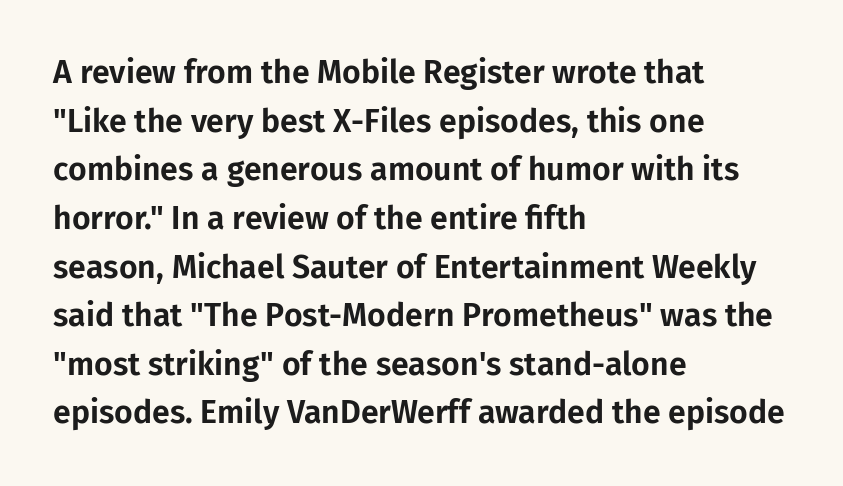
{"serif": "no", "italic": "no", "width": "normal", "stroke_contrast": "low", "x_height": "medium", "monospaced": "no", "underline": "no", "align": "left", "line_spacing": "normal", "line_spacing_ratio": 1.52, "letter_spacing": "normal", "letter_spacing_em": 0.0, "glyph_px": 32}
